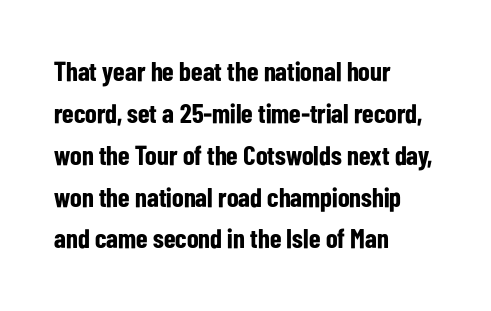
The image shows 27 px bold type, upright; set left-aligned, normal line spacing (1.55x), normal letter spacing, not underlined.
